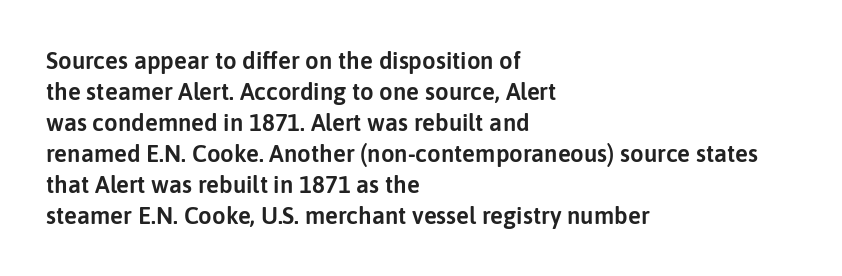
The rag falls on the right side of this text block. How would I describe the line gaps? Plain and ordinary. Ordinary non-slanted type is in use. The gaps between neighbouring characters are ordinary and unremarkable.
